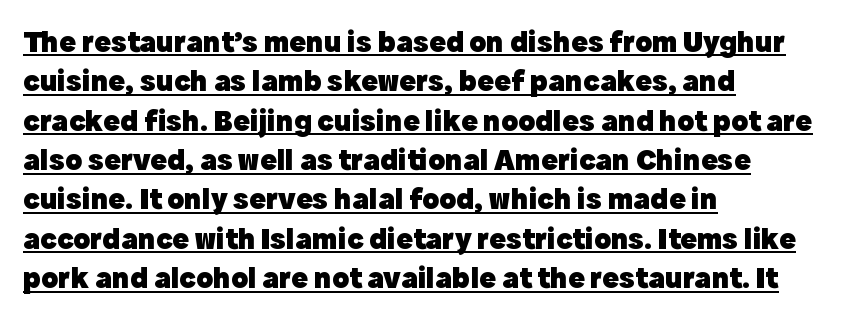
Every letter is thick-stroked: bold, no question. Is the letter spacing exaggerated? No — it looks like the ordinary default. Underlined type. Where is the straight margin? On the left. Every stem runs plumb, perpendicular to the baseline.
